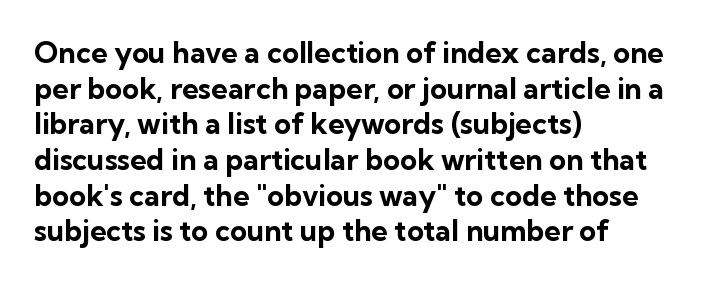
Q: Is the text bold? A: Yes.
Q: Is the text italic (slanted)? A: No, it is upright.
Q: Is the typeface a serif or a sans-serif typeface? A: Sans-serif.
Q: Is the text underlined? A: No.
Q: How is the paragraph aligned? A: Left-aligned.
Q: Is the spacing between letters normal or unusually wide? A: Normal.
Q: Width (condensed, normal, or wide)? A: Normal.
Q: Stroke contrast? A: Low.
Q: x-height? A: Medium.
Q: Monospaced? A: No.
